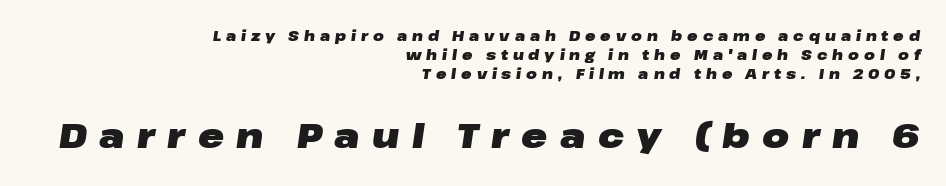
The image shows 35 px heavy, wide type, italic (leaning right); set right-aligned, normal line spacing (1.34x), unusually wide letter spacing (+0.35 em), not underlined; the second (bottom) block is 2.5x larger; low stroke contrast and a medium x-height.
